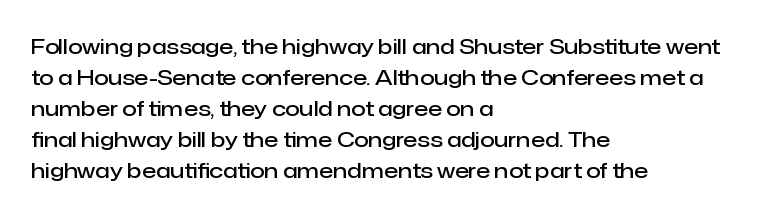
Q: Is the text bold? A: Semi-bold.
Q: Is the text italic (slanted)? A: No, it is upright.
Q: Is the text underlined? A: No.
Q: How is the paragraph aligned? A: Left-aligned.
Q: Is the spacing between letters normal or unusually wide? A: Normal.
Q: Is the spacing between lines tight, normal or loose? A: Normal.
